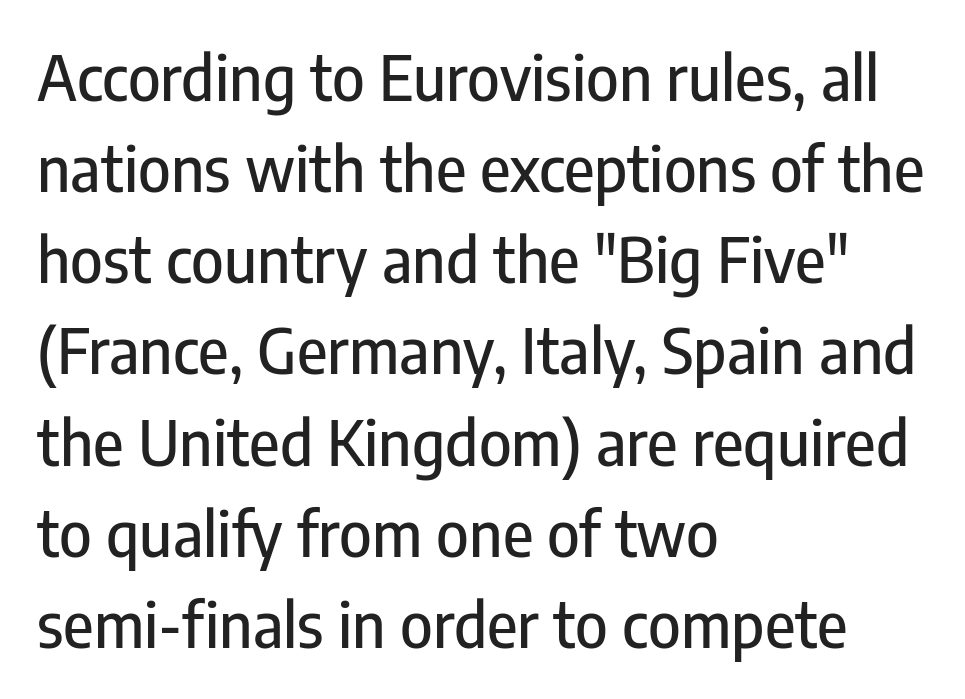
The tracking reads as untouched default to a designer's eye. Normally led — the rows are evenly, conventionally spaced. Glance below the letters and you will spot only blank space. The rendering shows plain stroke endings on the letterforms — a sans-serif design.
